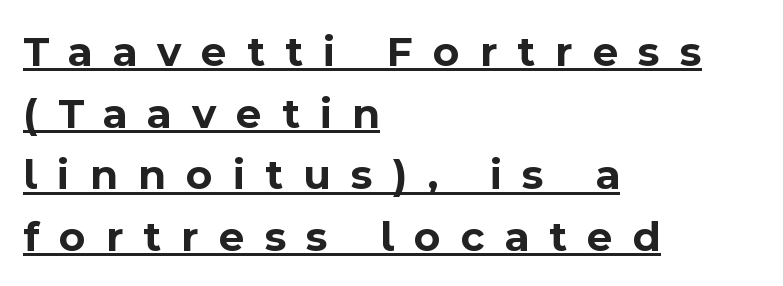
{"serif": "no", "italic": "no", "bold": "yes", "weight": "bold", "width": "normal", "x_height": "medium", "monospaced": "no", "underline": "yes", "align": "left", "line_spacing": "normal", "line_spacing_ratio": 1.4, "letter_spacing": "wide", "letter_spacing_em": 0.46, "glyph_px": 44}
